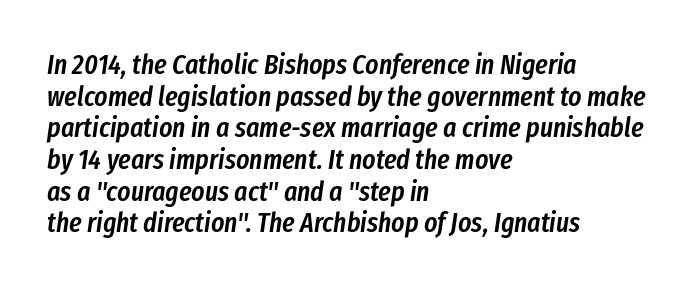
{"italic": "yes", "lean": "right", "slant_degrees": 8, "bold": "semi", "weight": "semibold", "width": "condensed", "stroke_contrast": "low", "x_height": "medium", "monospaced": "no", "underline": "no", "align": "left", "line_spacing": "tight", "line_spacing_ratio": 1.13, "letter_spacing": "normal", "letter_spacing_em": 0.0, "glyph_px": 28}
